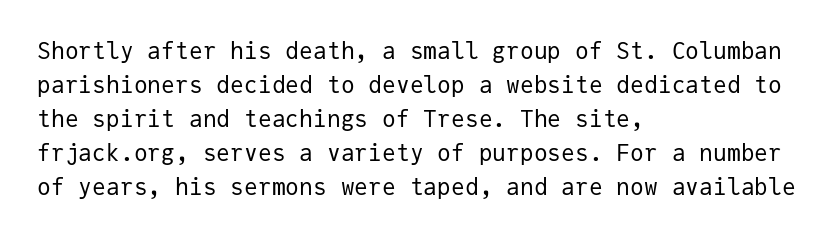
The image shows 23 px text type, upright; set left-aligned, normal line spacing (1.48x), normal letter spacing, not underlined.
